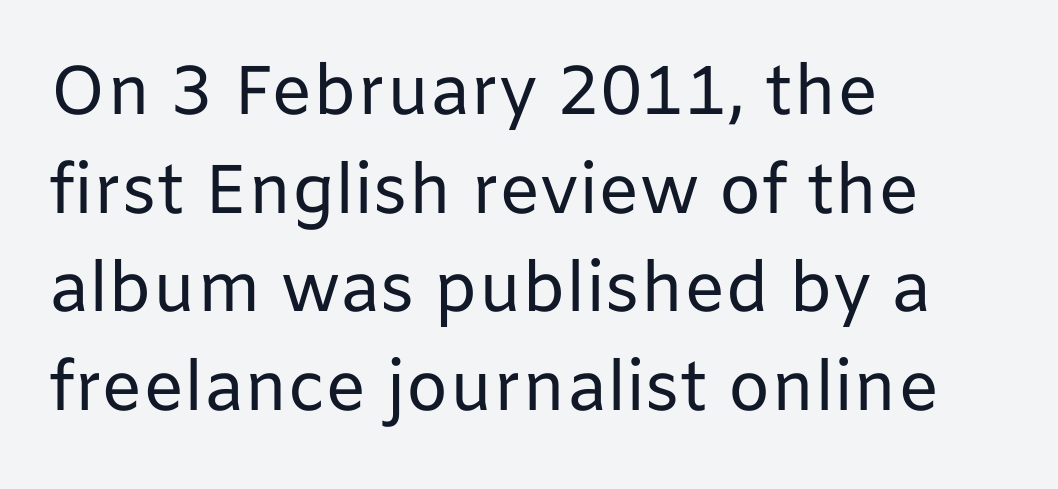
{"serif": "no", "italic": "no", "bold": "no", "weight": "regular", "width": "normal", "stroke_contrast": "low", "x_height": "medium", "monospaced": "no", "underline": "no", "align": "left", "line_spacing": "normal", "line_spacing_ratio": 1.43, "letter_spacing": "normal", "letter_spacing_em": 0.0, "glyph_px": 69}
